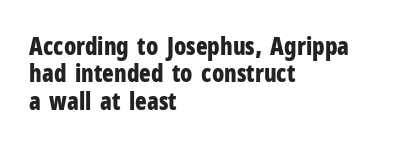
Q: Is the text bold? A: Yes.
Q: Is the text italic (slanted)? A: No, it is upright.
Q: Is the text underlined? A: No.
Q: How is the paragraph aligned? A: Left-aligned.
Q: Is the spacing between letters normal or unusually wide? A: Normal.
Q: Is the spacing between lines tight, normal or loose? A: Tight.
